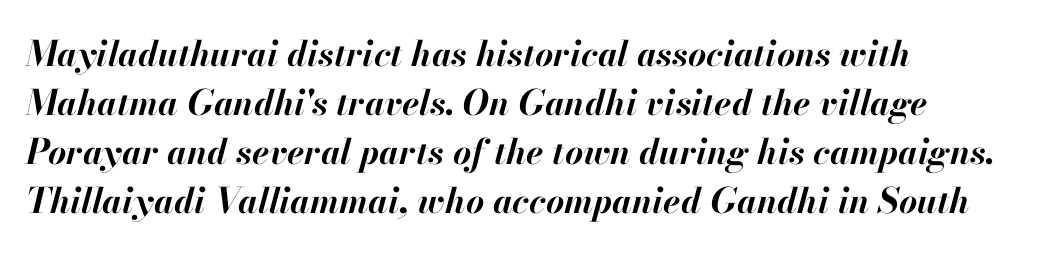
Looks like regular typesetting: each glyph gets only the width it needs. The axis of the letterforms is tilted away from vertical. Typographic density is high because the face is bold. The passage is arranged the way most books set body copy — flush left. Vertically, the passage feels balanced, rows spaced as you'd expect.
